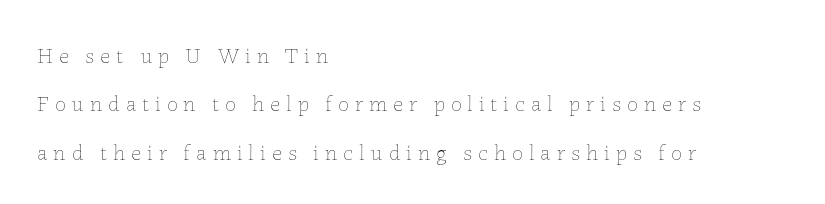
{"italic": "no", "bold": "no", "underline": "no", "align": "left", "line_spacing": "loose", "line_spacing_ratio": 2.2, "letter_spacing": "wide", "letter_spacing_em": 0.27, "glyph_px": 22}
